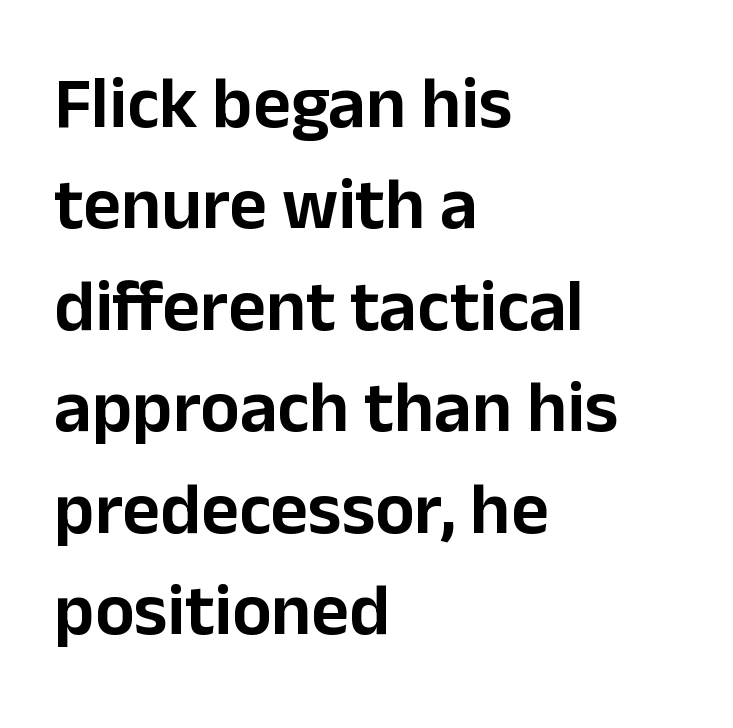
Regular leading. Italic? Not at all — the glyphs are vertical. If you drew a ruler down the left edge, every line would touch it. You can tell from the bare stems that sans-serif type was used. The passage shown is typed in a proportional face where columns would drift.
